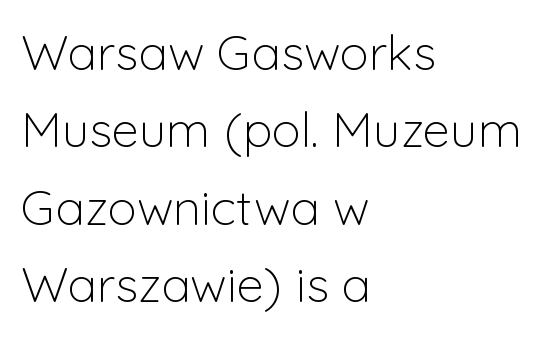
Nothing unusual about the tracking: characters are spaced as the font intends. Posture: straight, roman, zero tilt. Proportional: the letters do not fall into vertical columns. Observe the absence of serifs on each vertical stroke in this sample. The area under the type is left untouched.
